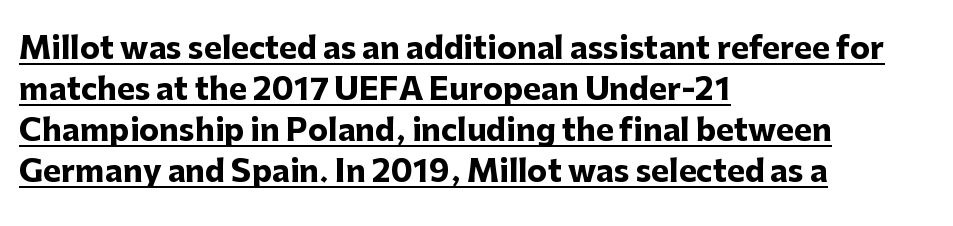
The image shows 30 px heavy sans-serif type, upright; set left-aligned, normal line spacing (1.37x), normal letter spacing, underlined; low stroke contrast and a medium x-height.
